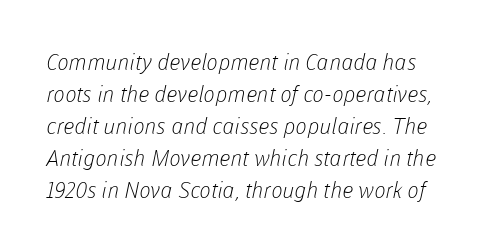
Only glyphs here, with clear space below each row. The strokes carry an ordinary text weight at most. The designer left line spacing at the default. The type is set solid horizontally, with unmodified tracking.
